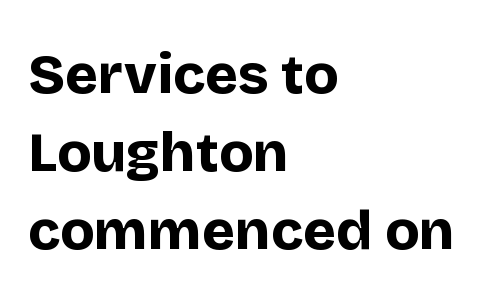
Q: Is the text bold? A: Yes.
Q: Is the text italic (slanted)? A: No, it is upright.
Q: Is the typeface a serif or a sans-serif typeface? A: Sans-serif.
Q: Is the text underlined? A: No.
Q: How is the paragraph aligned? A: Left-aligned.
Q: Is the spacing between letters normal or unusually wide? A: Normal.
Q: Is the spacing between lines tight, normal or loose? A: Normal.
Q: Width (condensed, normal, or wide)? A: Normal.
Q: Stroke contrast? A: Low.
Q: x-height? A: Large.
Q: Monospaced? A: No.
